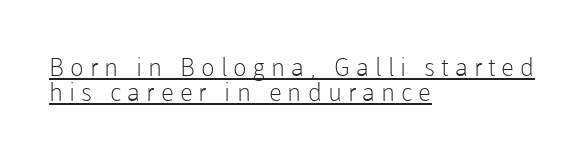
The lettering holds an erect, upright posture throughout. Words appear elongated and porous because spacing is wide. The ragged edge is on the right, which tells us the setting is flush left. Vertically, the passage feels compressed, each row crowding the next. The face used here appears with an underline applied. Stems here are at most as thick as an everyday book face.
